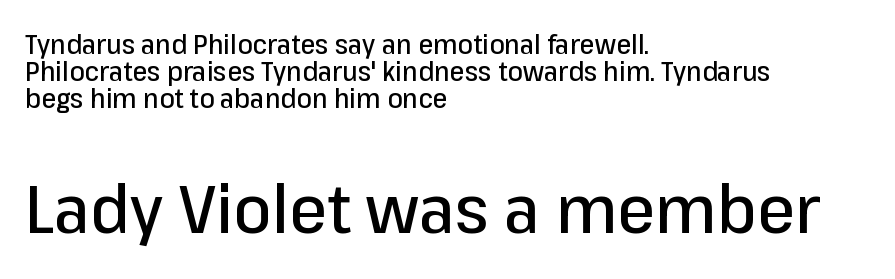
The image shows 68 px sans-serif type, upright; set left-aligned, tight line spacing (1.0x), normal letter spacing, not underlined; the second (bottom) block is 2.52x larger; low stroke contrast and a medium x-height.
